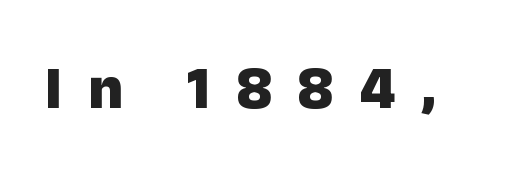
{"serif": "no", "italic": "no", "bold": "yes", "weight": "heavy", "width": "normal", "stroke_contrast": "low", "x_height": "medium", "monospaced": "no", "underline": "no", "letter_spacing": "wide", "letter_spacing_em": 0.42, "glyph_px": 61}
